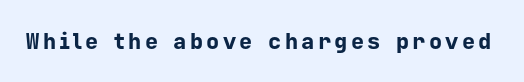
Q: Is the text bold? A: Yes.
Q: Is the text italic (slanted)? A: No, it is upright.
Q: Is the text underlined? A: No.
